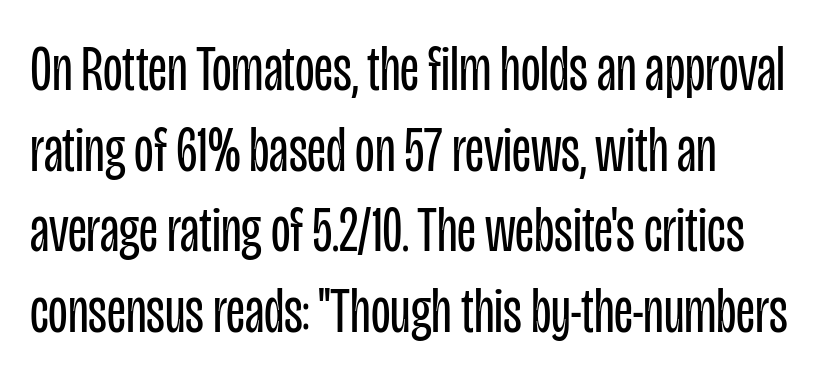
{"serif": "no", "italic": "no", "bold": "no", "weight": "regular", "width": "condensed", "stroke_contrast": "low", "x_height": "large", "monospaced": "no", "underline": "no", "line_spacing": "normal", "line_spacing_ratio": 1.26, "letter_spacing": "normal", "letter_spacing_em": 0.0, "glyph_px": 64}
